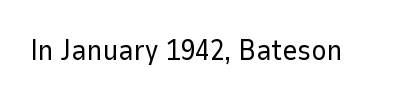
The image shows 29 px regular-weight sans-serif type, upright; set normal letter spacing, not underlined; low stroke contrast and a medium x-height.
